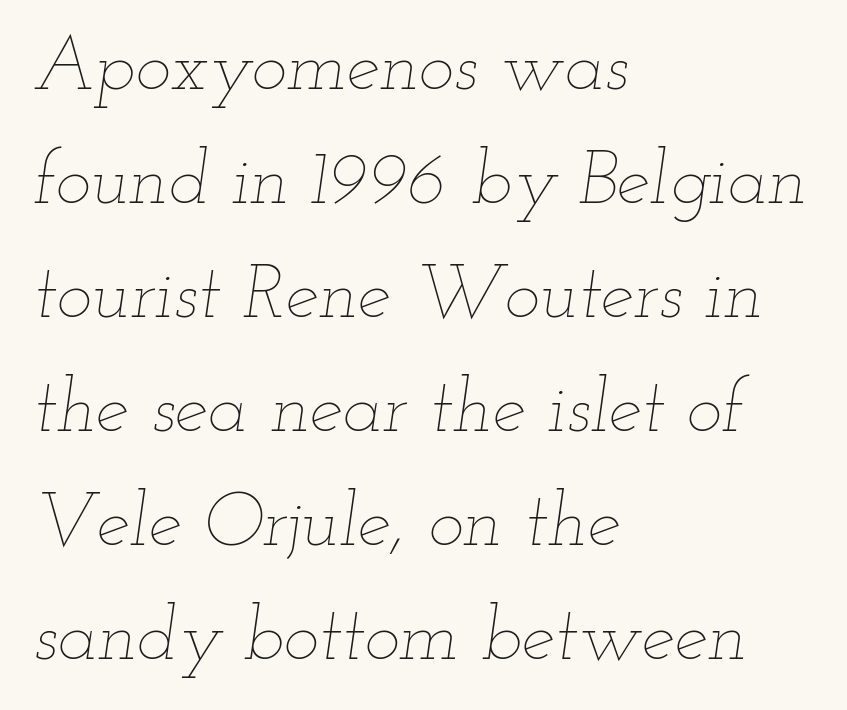
Varying glyph widths throughout — classic text-font behaviour. The passage shown leans; its letterforms are oblique. Has an underline been added? It has not. This sample uses plain, unmodified letter spacing.
